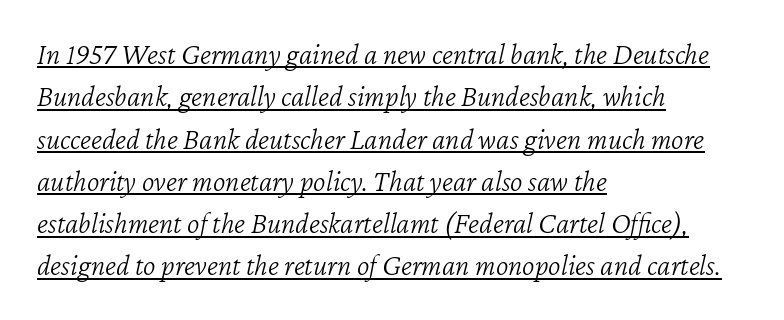
Has an underline been added? It has. The face looks like a standard text weight, possibly lighter. The passage shown has conventional tracking throughout. In terms of posture, this sample is oblique.
